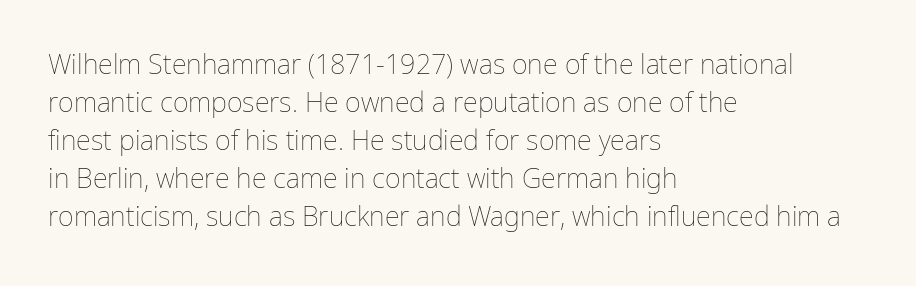
Q: Is the text bold? A: No.
Q: Is the text italic (slanted)? A: No, it is upright.
Q: Is the text underlined? A: No.
Q: How is the paragraph aligned? A: Left-aligned.
Q: Is the spacing between letters normal or unusually wide? A: Normal.
Q: Is the spacing between lines tight, normal or loose? A: Normal.
